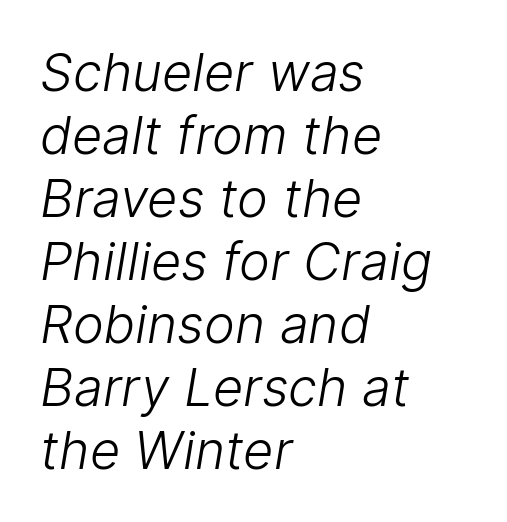
Q: Is the text bold? A: No.
Q: Is the typeface a serif or a sans-serif typeface? A: Sans-serif.
Q: Is the text underlined? A: No.
Q: How is the paragraph aligned? A: Left-aligned.
Q: Is the spacing between letters normal or unusually wide? A: Normal.
Q: Width (condensed, normal, or wide)? A: Normal.
Q: Stroke contrast? A: Low.
Q: x-height? A: Medium.
Q: Monospaced? A: No.
